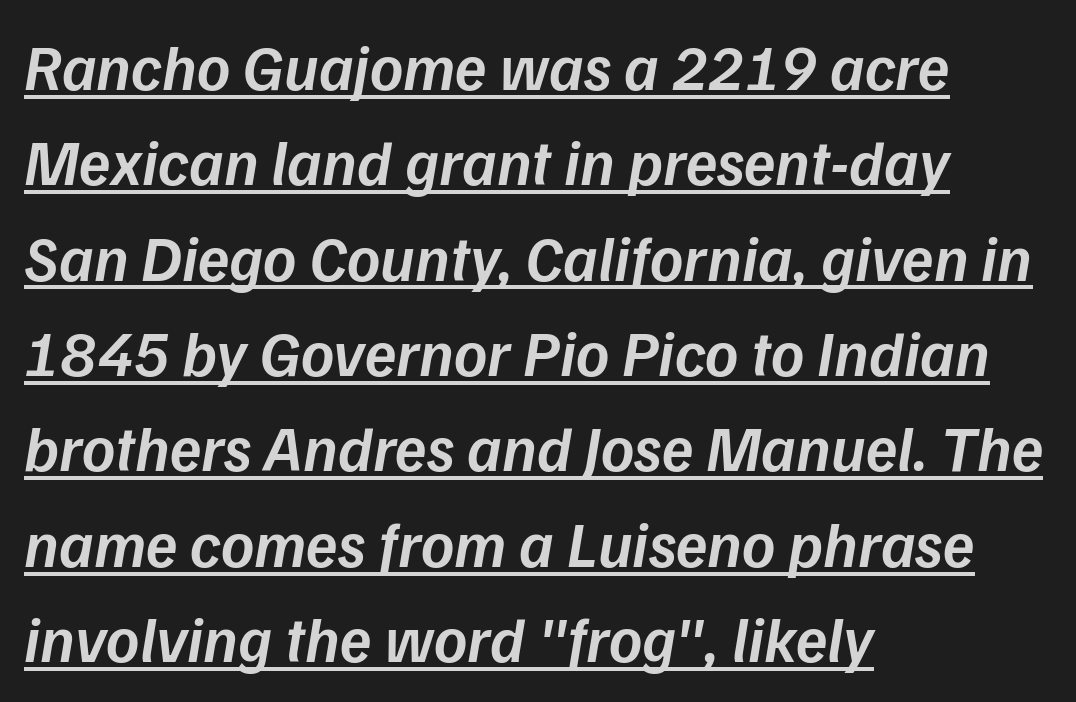
The image shows 64 px semibold type, italic (leaning right); set left-aligned, normal line spacing (1.49x), normal letter spacing, underlined; low stroke contrast and a medium x-height.
